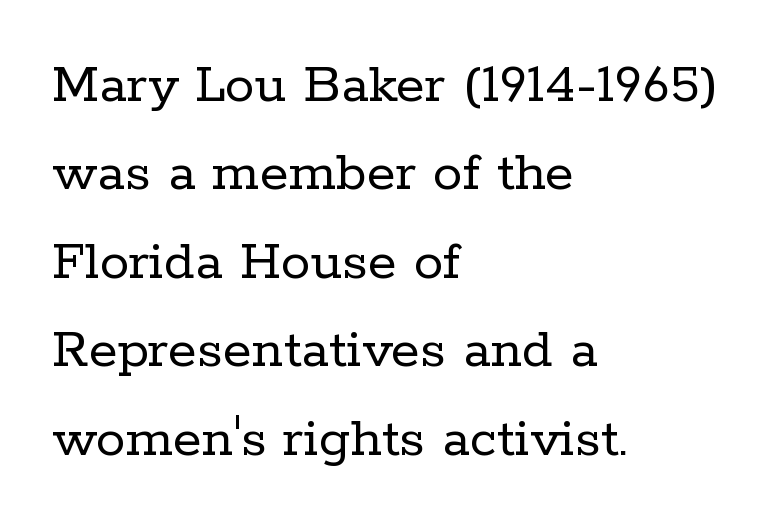
The passage shown has conventional tracking throughout. Horizontal alignment here is leftward, the default for most running prose. Regarding serifs, this sample has them. Regular leading.
